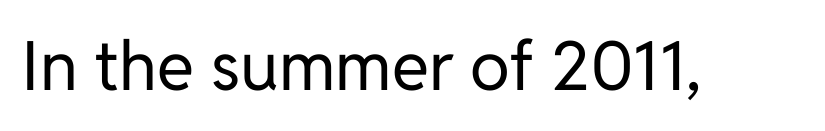
Q: Is the text bold? A: No.
Q: Is the text italic (slanted)? A: No, it is upright.
Q: Is the typeface a serif or a sans-serif typeface? A: Sans-serif.
Q: Is the text underlined? A: No.
Q: Is the spacing between letters normal or unusually wide? A: Normal.
Q: Width (condensed, normal, or wide)? A: Normal.
Q: Stroke contrast? A: Low.
Q: x-height? A: Medium.
Q: Monospaced? A: No.
